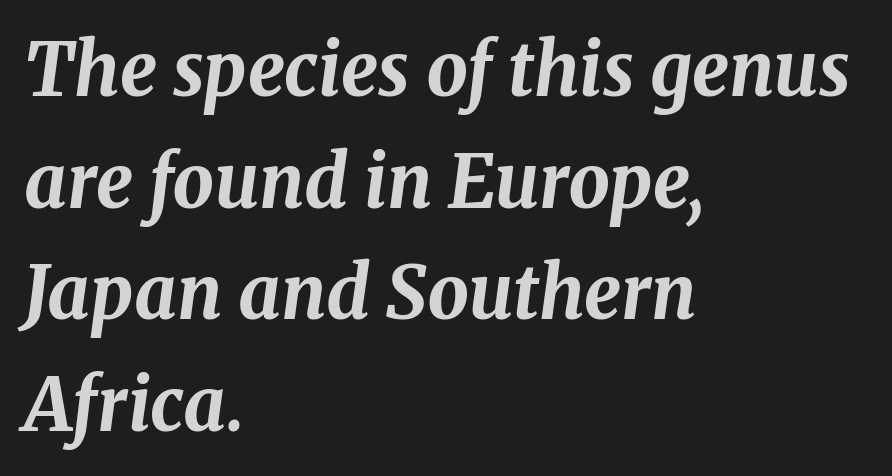
Left-aligned paragraph, ragged on the right. This sample uses plain, unmodified letter spacing. This block has exactly the height ordinary leading produces. The zone under the glyphs is completely vacant. The whole block is typeset with a tilt. Think of a printed novel: that variable character pitch is what you see here.
